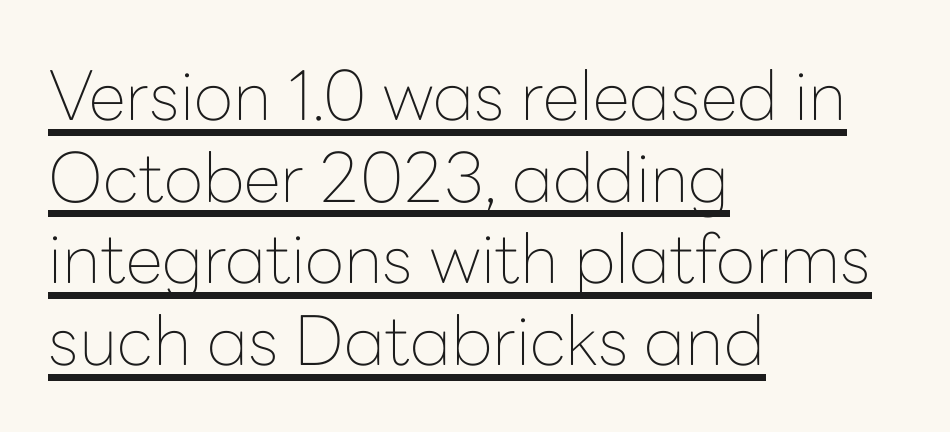
Look at the bottom of the vertical strokes: they stop flat, with no serifs. This sample uses plain, unmodified letter spacing. Honestly, the underline is the first thing you notice here. In CSS terms this would be text-align: left. The passage shown is typed in a proportional face where columns would drift. Tall strokes in this sample are plumb rather than angled.
